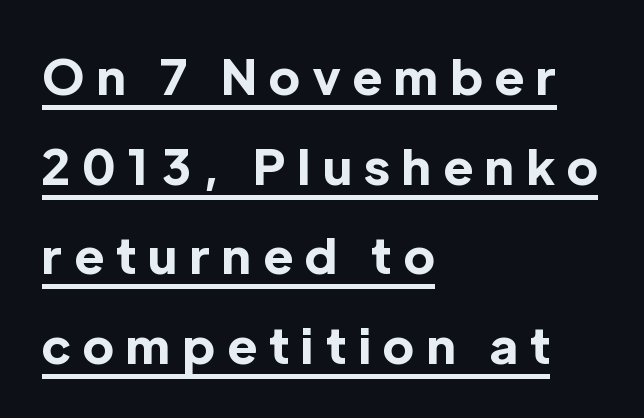
{"serif": "no", "italic": "no", "bold": "yes", "weight": "bold", "width": "normal", "x_height": "medium", "monospaced": "no", "underline": "yes", "align": "left", "line_spacing_ratio": 1.83, "letter_spacing": "wide", "letter_spacing_em": 0.26, "glyph_px": 49}
